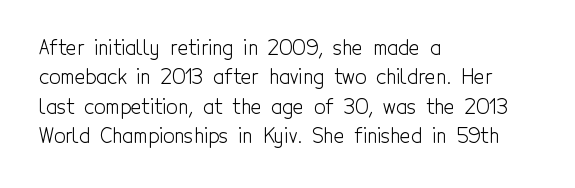
Look at the tracking — it's just the regular setting, nothing added. This sample keeps an unexceptional amount of space between lines. A typesetter would mark this as roman, not italic. Each row of text sits above clean, open space. Ink coverage per letter is moderate at most. This rendering uses left alignment, leaving the right contour irregular.
